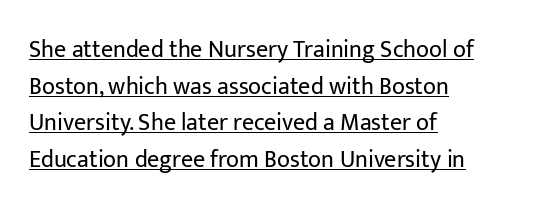
{"italic": "no", "bold": "no", "underline": "yes", "align": "left", "line_spacing": "normal", "line_spacing_ratio": 1.53, "letter_spacing": "normal", "letter_spacing_em": 0.0, "glyph_px": 24}
